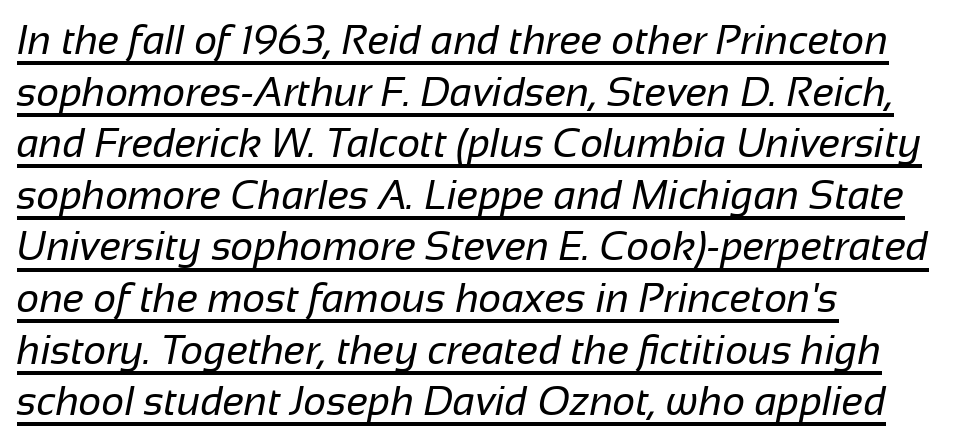
The image shows 40 px regular-weight sans-serif type; set left-aligned, normal line spacing (1.29x), normal letter spacing, underlined; low stroke contrast and a medium x-height.
